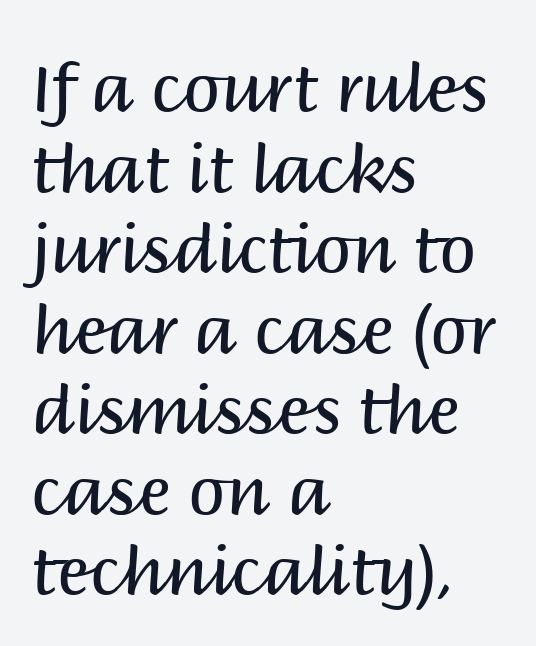
No word sits above an underline. Compared with typical body copy, the letter spacing here is the same. This rendering uses left alignment, leaving the right contour irregular. Grotesque or geometric, the face here clearly has no serifs.
